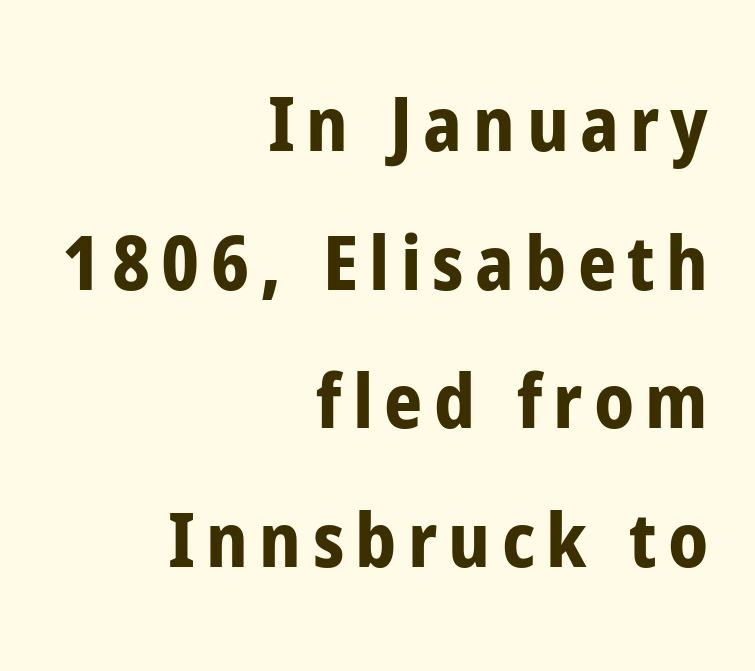
This is heavy type, rendered in bold. Descenders are the only things crossing below the line. The setting favours the right margin, as signatures and pull-quotes sometimes do. The letters advance in unequal steps, a hallmark of proportional type. The font family rendered here belongs to the sans-serif group.
